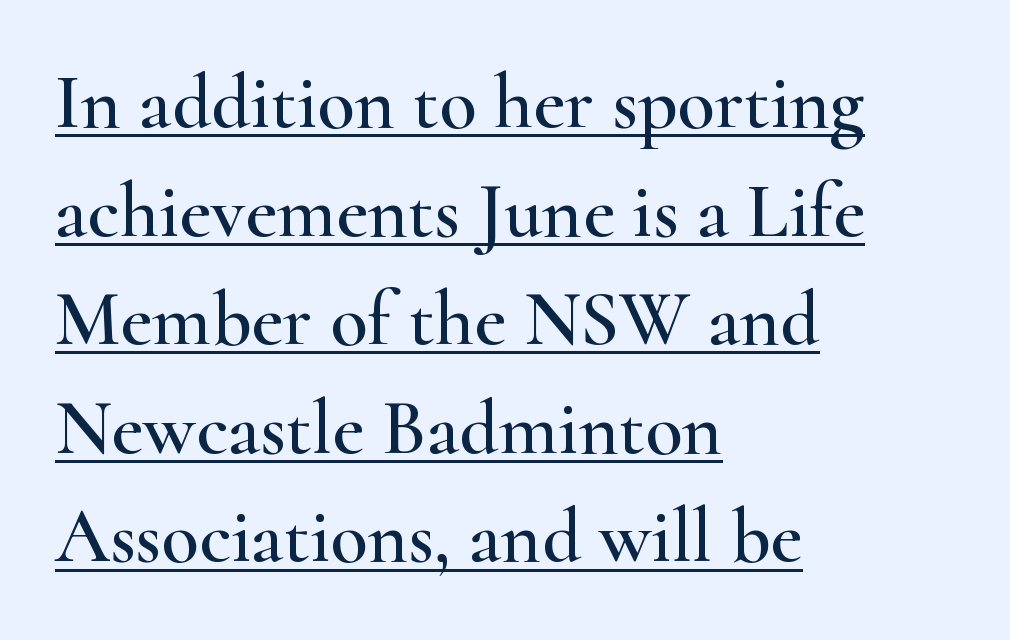
The face used here is seriffed, in the tradition of book romans. The face used here appears with an underline applied. These lines are rendered in a variable-pitch font. Look at the tracking — it's just the regular setting, nothing added. Reading down the column, the eye jumps a familiar distance to each next line. The paragraph shown leans on its left margin.
